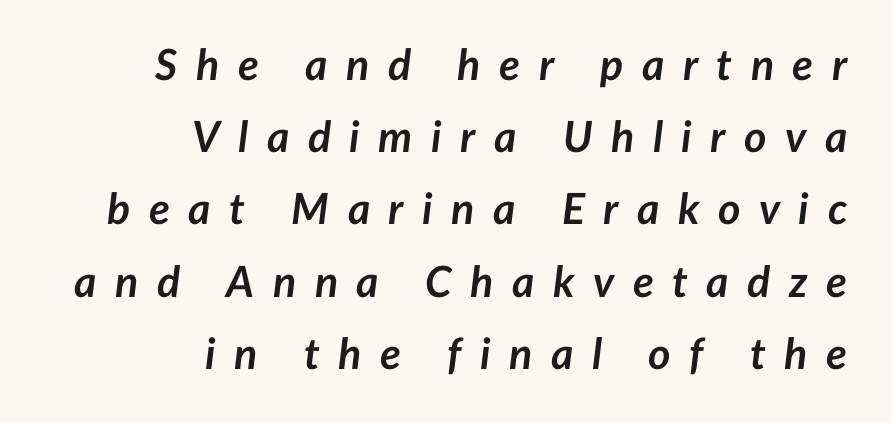
The image shows 43 px semibold type, italic (leaning right); set right-aligned, normal line spacing (1.68x), unusually wide letter spacing (+0.43 em), not underlined; low stroke contrast and a medium x-height.
